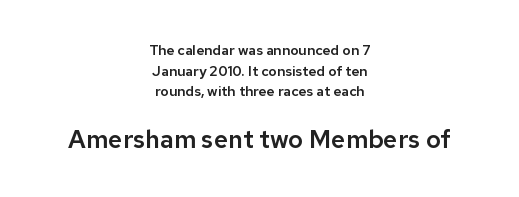
Reading down the column, the eye jumps a familiar distance to each next line. The glyphs are unaccompanied by any horizontal stroke below them. Caption: multi-line text, centered on the measure. Note: smaller setting up top, larger setting below. Is there any slant? The stems are plumb. Nobody touched the tracking dial on this one.
